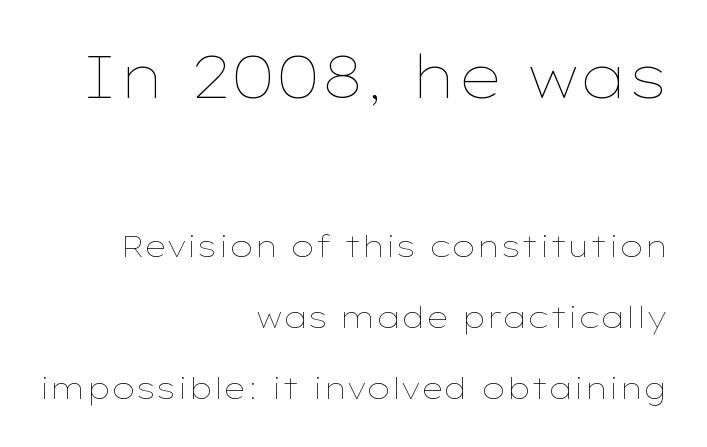
Weight: in the light-to-regular range. You could fit nearly another row in the gap between these rows. The block sitting higher on the canvas is the one with enlarged characters. Italic? Not at all — the glyphs are vertical.
